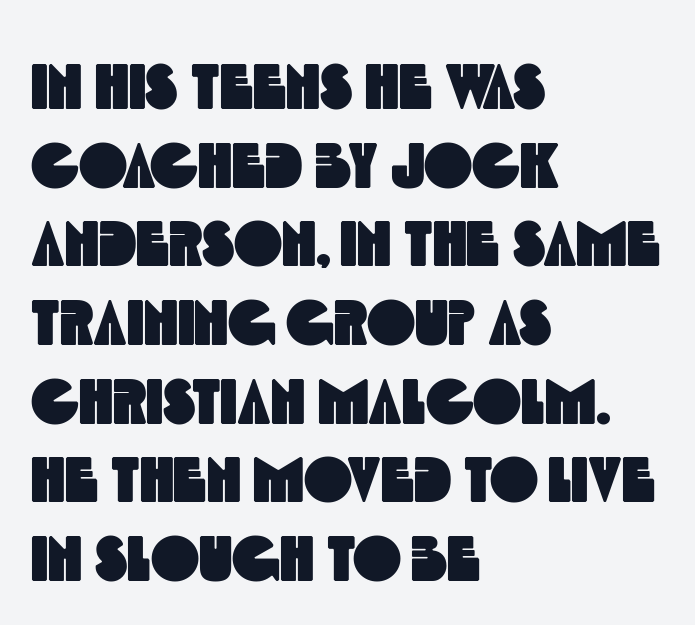
Q: Is the typeface a serif or a sans-serif typeface? A: Sans-serif.
Q: Is the text underlined? A: No.
Q: How is the paragraph aligned? A: Left-aligned.
Q: Is the spacing between letters normal or unusually wide? A: Normal.
Q: Width (condensed, normal, or wide)? A: Condensed.
Q: x-height? A: Large.
Q: Monospaced? A: No.
